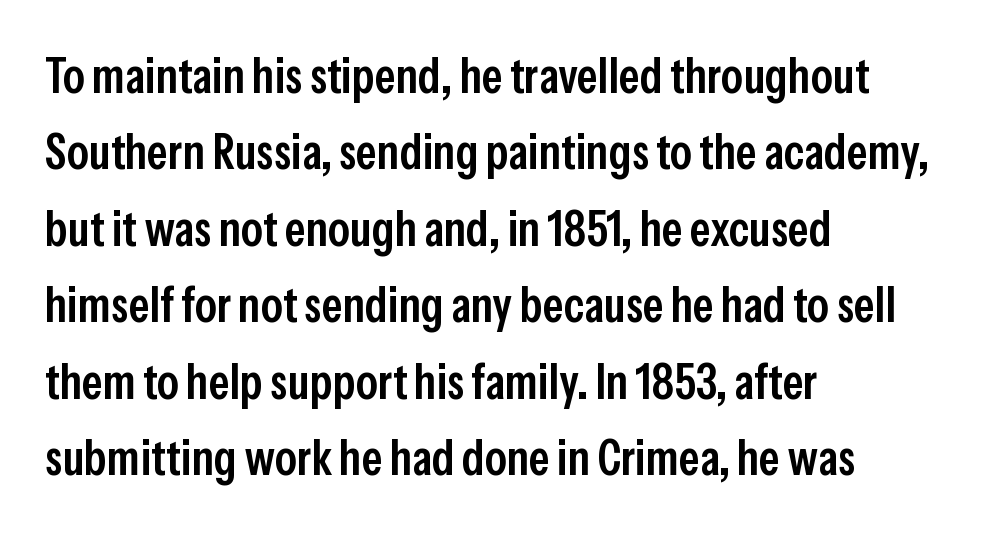
Q: Is the text bold? A: Semi-bold.
Q: Is the text italic (slanted)? A: No, it is upright.
Q: Is the typeface a serif or a sans-serif typeface? A: Sans-serif.
Q: Is the text underlined? A: No.
Q: How is the paragraph aligned? A: Left-aligned.
Q: Is the spacing between letters normal or unusually wide? A: Normal.
Q: Is the spacing between lines tight, normal or loose? A: Normal.
Q: Width (condensed, normal, or wide)? A: Condensed.
Q: Stroke contrast? A: Low.
Q: x-height? A: Medium.
Q: Monospaced? A: No.
